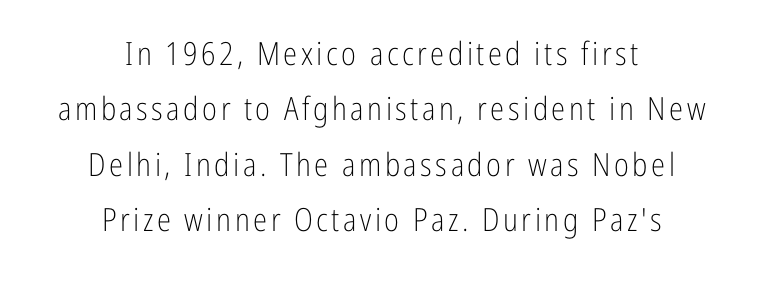
{"serif": "no", "italic": "no", "bold": "no", "weight": "light", "width": "condensed", "stroke_contrast": "low", "x_height": "medium", "monospaced": "no", "underline": "no", "align": "center", "line_spacing_ratio": 1.73, "glyph_px": 32}
